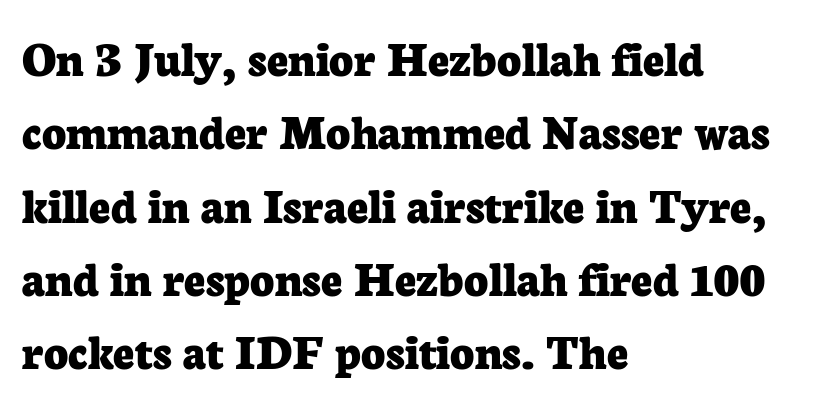
Q: Is the text bold? A: Yes.
Q: Is the text italic (slanted)? A: No, it is upright.
Q: Is the typeface a serif or a sans-serif typeface? A: Serif.
Q: Is the text underlined? A: No.
Q: How is the paragraph aligned? A: Left-aligned.
Q: Is the spacing between letters normal or unusually wide? A: Normal.
Q: Is the spacing between lines tight, normal or loose? A: Normal.
Q: Width (condensed, normal, or wide)? A: Normal.
Q: Stroke contrast? A: Low.
Q: x-height? A: Medium.
Q: Monospaced? A: No.
